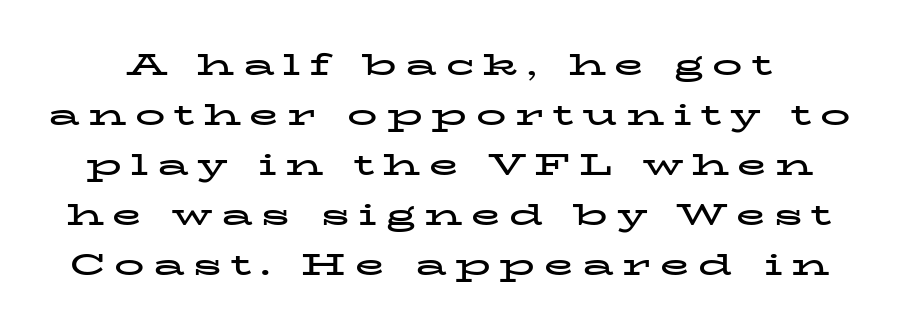
{"serif": "yes", "italic": "no", "bold": "yes", "weight": "bold", "width": "wide", "stroke_contrast": "low", "x_height": "medium", "monospaced": "no", "underline": "no", "line_spacing": "normal", "line_spacing_ratio": 1.67, "letter_spacing": "wide", "letter_spacing_em": 0.29, "glyph_px": 30}
